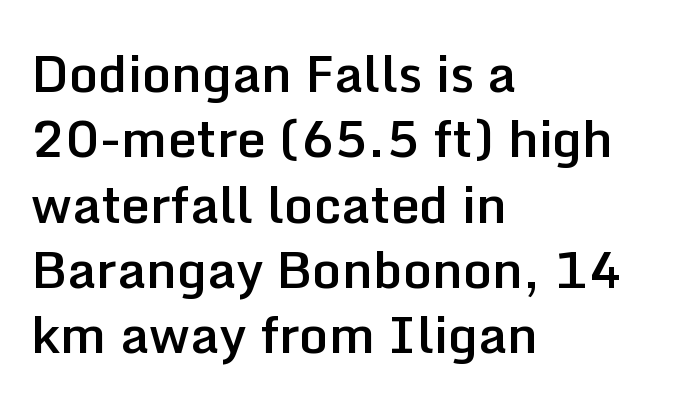
The image shows 51 px semibold sans-serif type, upright; set left-aligned, normal line spacing (1.28x), normal letter spacing, not underlined; low stroke contrast and a medium x-height.
